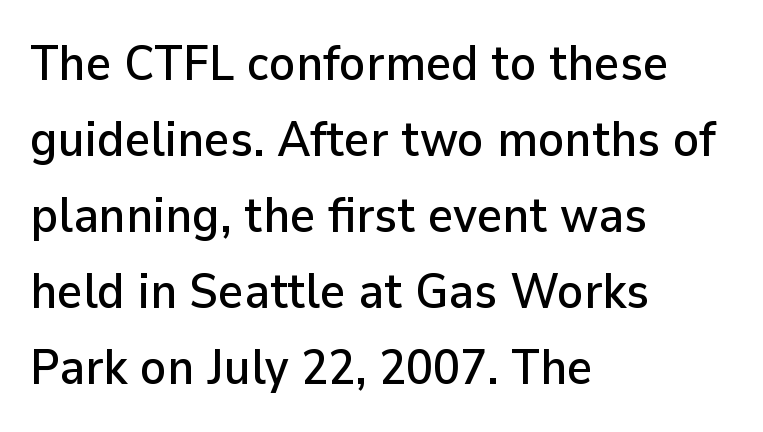
Is this a sans? Yes — the strokes have no serifs. Every character sits straight up, as roman type does. Summary of vertical rhythm: regular, with standard interline spacing. Is this a fixed-width face? No — the glyphs have proportional, varying widths. Quick note: underline off.
